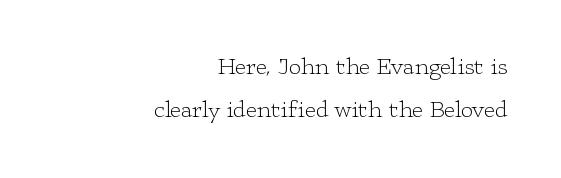
The image shows 24 px text type, upright; set right-aligned, line spacing 1.81x, normal letter spacing, not underlined.
